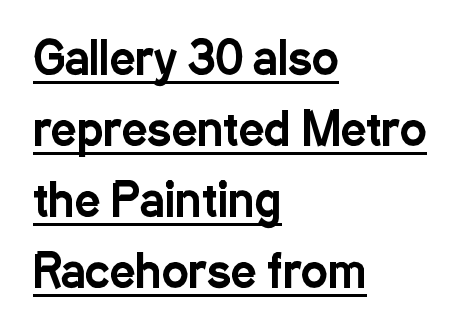
The image shows 45 px condensed sans-serif type, upright; set left-aligned, normal line spacing (1.58x), normal letter spacing, underlined; low stroke contrast and a medium x-height.
